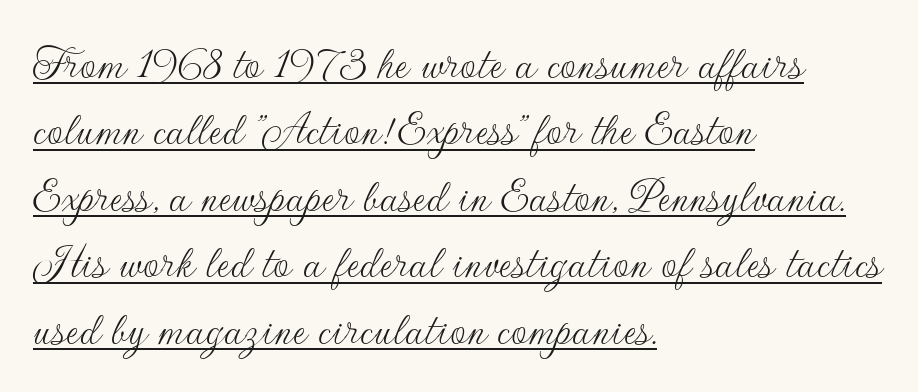
{"serif": "no", "bold": "no", "weight": "thin", "width": "normal", "stroke_contrast": "low", "x_height": "small", "monospaced": "no", "underline": "yes", "align": "left", "line_spacing": "normal", "line_spacing_ratio": 1.33, "letter_spacing": "normal", "letter_spacing_em": 0.0, "glyph_px": 50}
